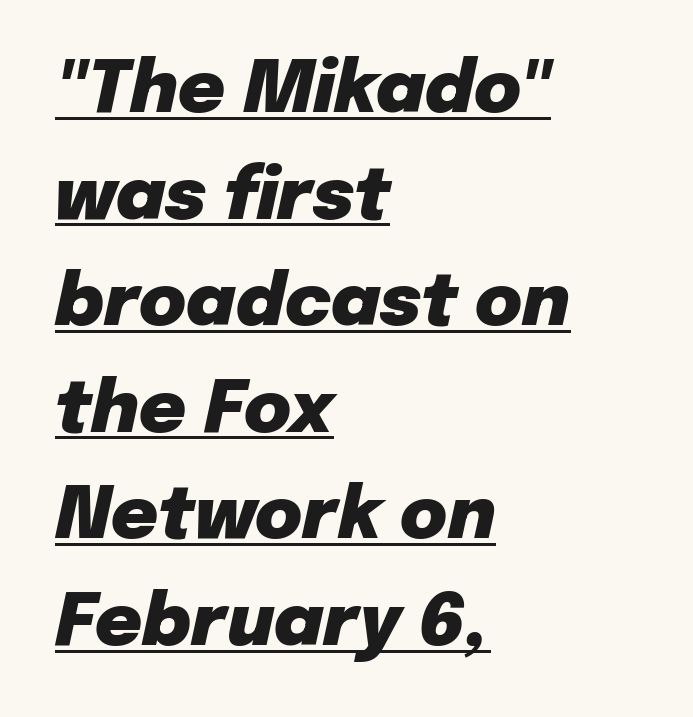
{"italic": "yes", "lean": "right", "slant_degrees": 12, "bold": "yes", "weight": "heavy", "width": "normal", "stroke_contrast": "low", "x_height": "medium", "monospaced": "no", "underline": "yes", "align": "left", "line_spacing": "normal", "line_spacing_ratio": 1.48, "letter_spacing": "normal", "letter_spacing_em": 0.0, "glyph_px": 72}
